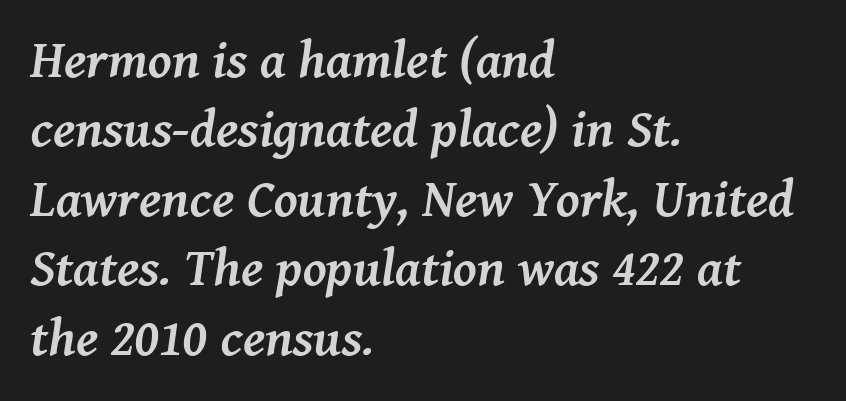
{"serif": "yes", "italic": "yes", "lean": "right", "slant_degrees": 8, "bold": "yes", "weight": "semibold", "width": "normal", "stroke_contrast": "medium", "x_height": "medium", "monospaced": "no", "underline": "no", "align": "left", "line_spacing": "normal", "line_spacing_ratio": 1.31, "letter_spacing": "normal", "letter_spacing_em": 0.0, "glyph_px": 53}
